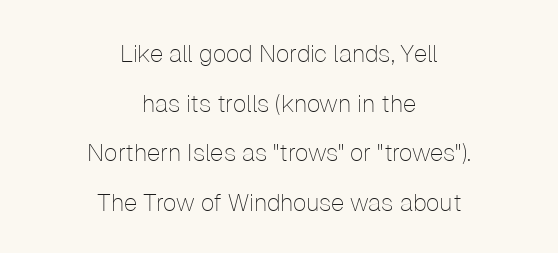
{"italic": "no", "bold": "no", "underline": "no", "align": "center", "line_spacing": "loose", "line_spacing_ratio": 2.07, "letter_spacing": "normal", "letter_spacing_em": 0.0, "glyph_px": 24}
